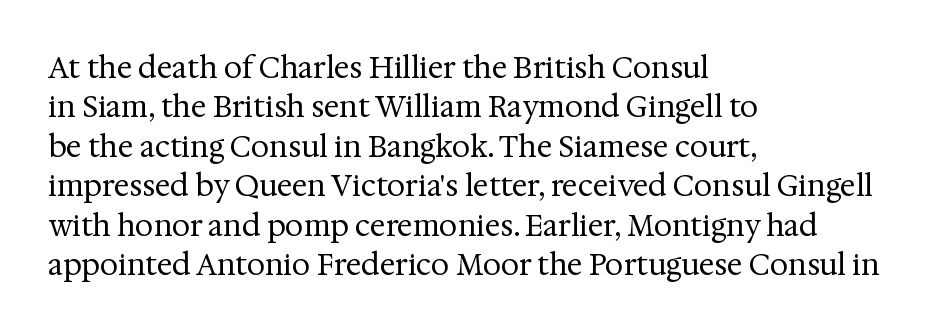
{"serif": "yes", "italic": "no", "bold": "no", "weight": "regular", "width": "normal", "stroke_contrast": "medium", "x_height": "medium", "monospaced": "no", "underline": "no", "align": "left", "line_spacing": "normal", "line_spacing_ratio": 1.36, "letter_spacing": "normal", "letter_spacing_em": 0.0, "glyph_px": 29}
